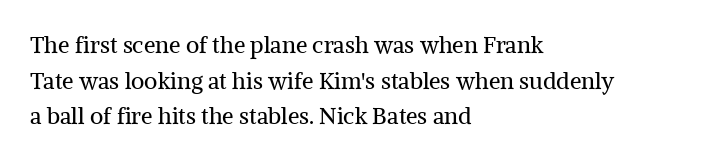
Q: Is the text bold? A: No.
Q: Is the text italic (slanted)? A: No, it is upright.
Q: Is the text underlined? A: No.
Q: How is the paragraph aligned? A: Left-aligned.
Q: Is the spacing between letters normal or unusually wide? A: Normal.
Q: Is the spacing between lines tight, normal or loose? A: Normal.
